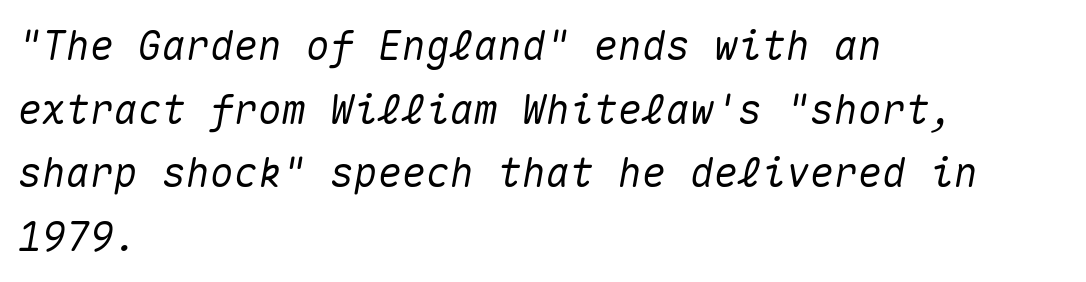
Q: Is the text italic (slanted)? A: Yes, it leans right by about 10 degrees.
Q: Is the text underlined? A: No.
Q: How is the paragraph aligned? A: Left-aligned.
Q: Is the spacing between letters normal or unusually wide? A: Normal.
Q: Is the spacing between lines tight, normal or loose? A: Normal.
Q: Width (condensed, normal, or wide)? A: Normal.
Q: Stroke contrast? A: Medium.
Q: x-height? A: Medium.
Q: Monospaced? A: Yes.
